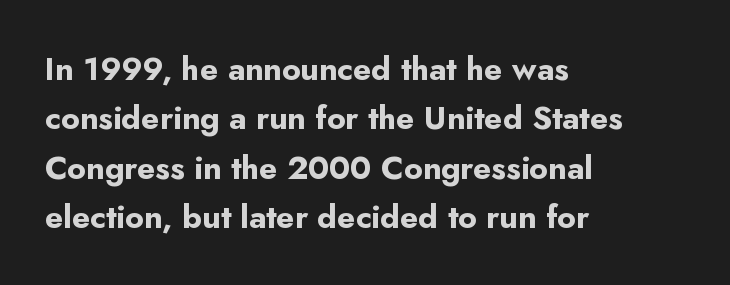
{"serif": "no", "italic": "no", "bold": "yes", "weight": "bold", "width": "normal", "stroke_contrast": "low", "x_height": "small", "monospaced": "no", "underline": "no", "align": "left", "line_spacing": "normal", "line_spacing_ratio": 1.54, "letter_spacing": "normal", "letter_spacing_em": 0.0, "glyph_px": 32}
